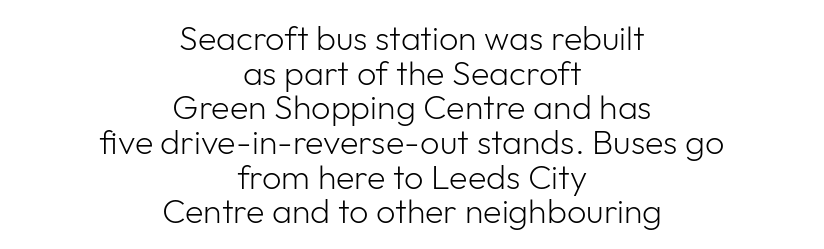
The image shows 34 px light sans-serif type, upright; set centered, tight line spacing (1.02x), normal letter spacing, not underlined; low stroke contrast and a medium x-height.
